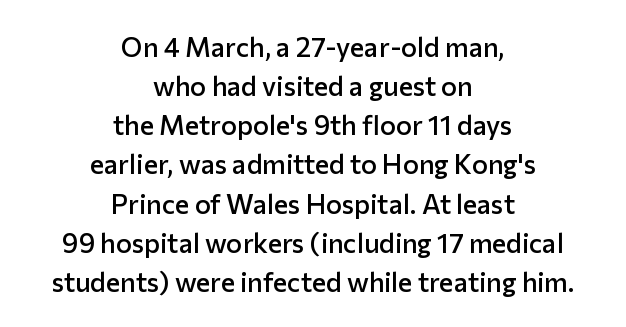
The image shows 27 px text type, upright; set centered, normal line spacing (1.45x), normal letter spacing, not underlined.
